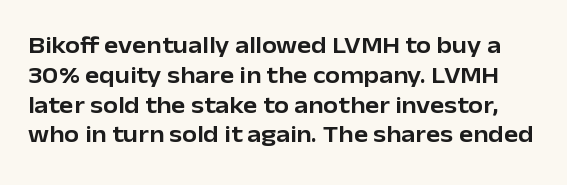
The image shows 24 px text type, upright; set line spacing 1.24x, normal letter spacing, not underlined.
